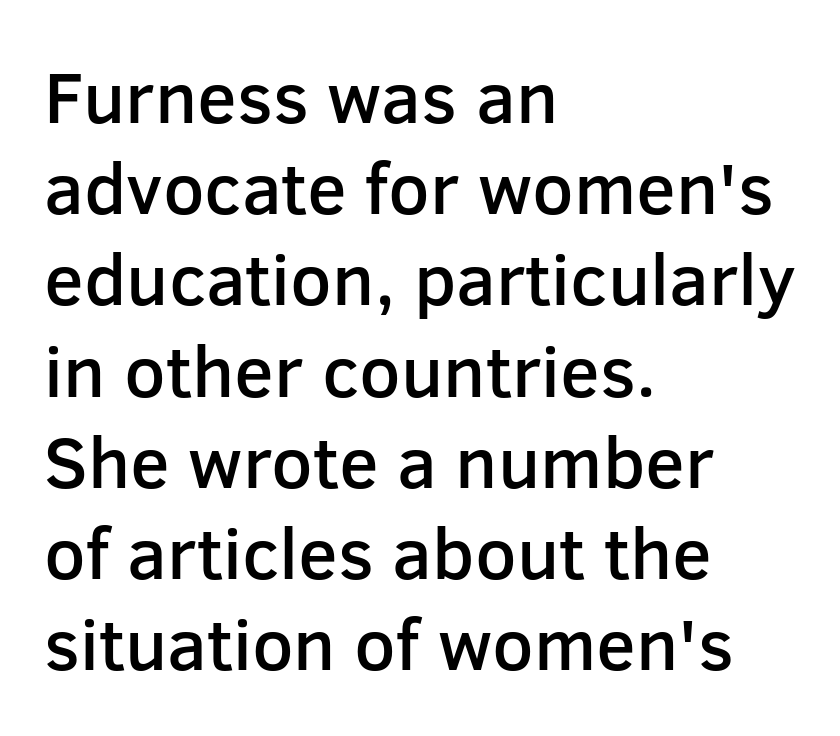
Q: Is the text bold? A: Semi-bold.
Q: Is the text italic (slanted)? A: No, it is upright.
Q: Is the typeface a serif or a sans-serif typeface? A: Sans-serif.
Q: Is the text underlined? A: No.
Q: How is the paragraph aligned? A: Left-aligned.
Q: Is the spacing between letters normal or unusually wide? A: Normal.
Q: Is the spacing between lines tight, normal or loose? A: Normal.
Q: Width (condensed, normal, or wide)? A: Normal.
Q: Stroke contrast? A: Low.
Q: x-height? A: Medium.
Q: Monospaced? A: No.
